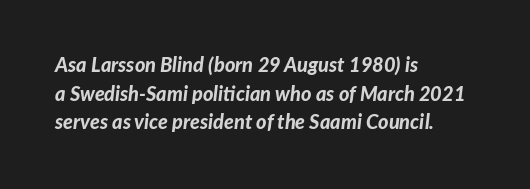
Q: Is the text bold? A: Yes.
Q: Is the text italic (slanted)? A: Yes, it leans right by about 7 degrees.
Q: Is the text underlined? A: No.
Q: How is the paragraph aligned? A: Left-aligned.
Q: Is the spacing between letters normal or unusually wide? A: Normal.
Q: Is the spacing between lines tight, normal or loose? A: Normal.
